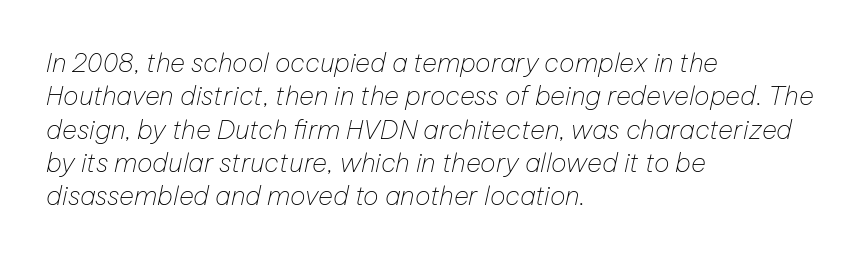
The image shows 26 px text type, italic (leaning right); set left-aligned, normal line spacing (1.28x), normal letter spacing, not underlined.
